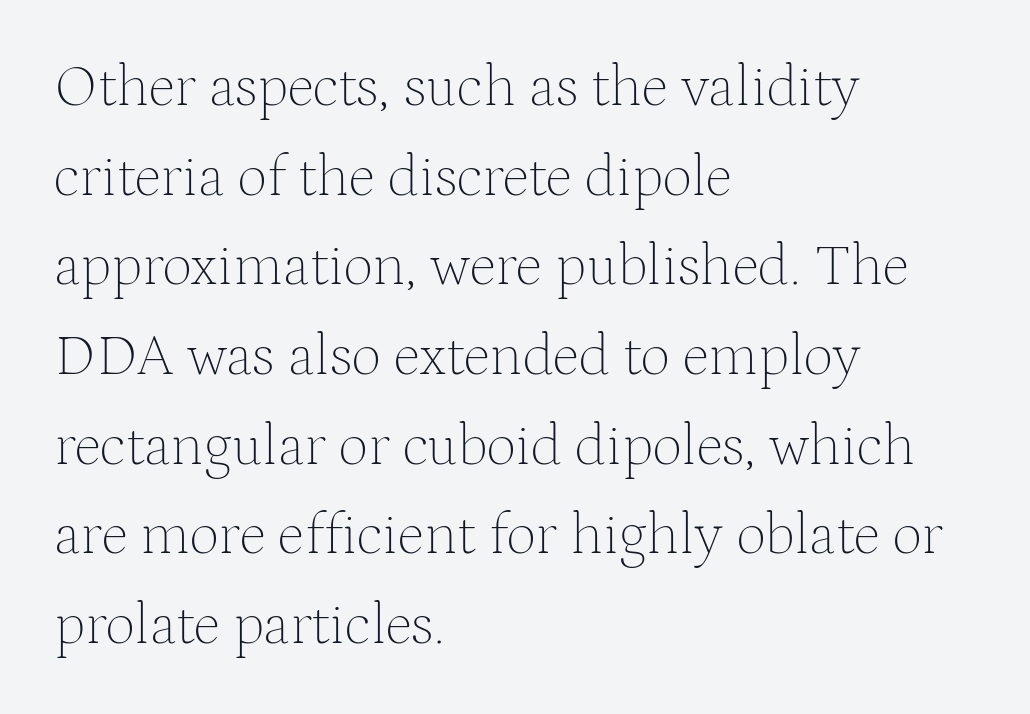
Q: Is the text bold? A: No.
Q: Is the text italic (slanted)? A: No, it is upright.
Q: Is the typeface a serif or a sans-serif typeface? A: Serif.
Q: Is the text underlined? A: No.
Q: How is the paragraph aligned? A: Left-aligned.
Q: Is the spacing between letters normal or unusually wide? A: Normal.
Q: Is the spacing between lines tight, normal or loose? A: Normal.
Q: Width (condensed, normal, or wide)? A: Normal.
Q: Stroke contrast? A: Medium.
Q: x-height? A: Medium.
Q: Monospaced? A: No.
